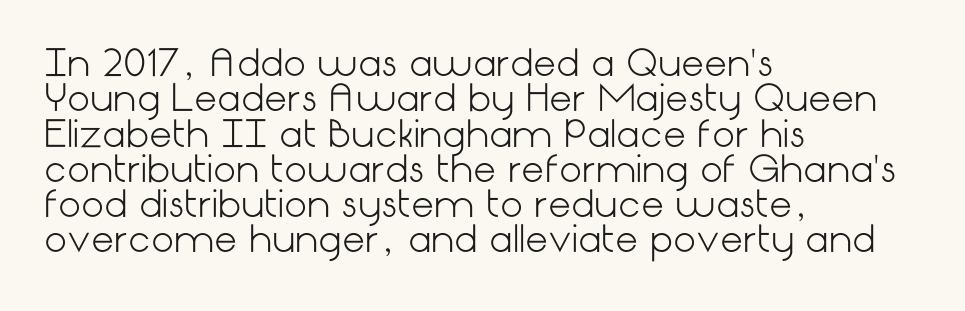
If you drew a line through each stem, it would be perfectly vertical. Font category for this specimen: sans-serif. Quick note: interline space is minimal. Plain, unruled lines of type. Short and long lines alike share a common starting point at left. No extra tracking has been applied to these lines.
